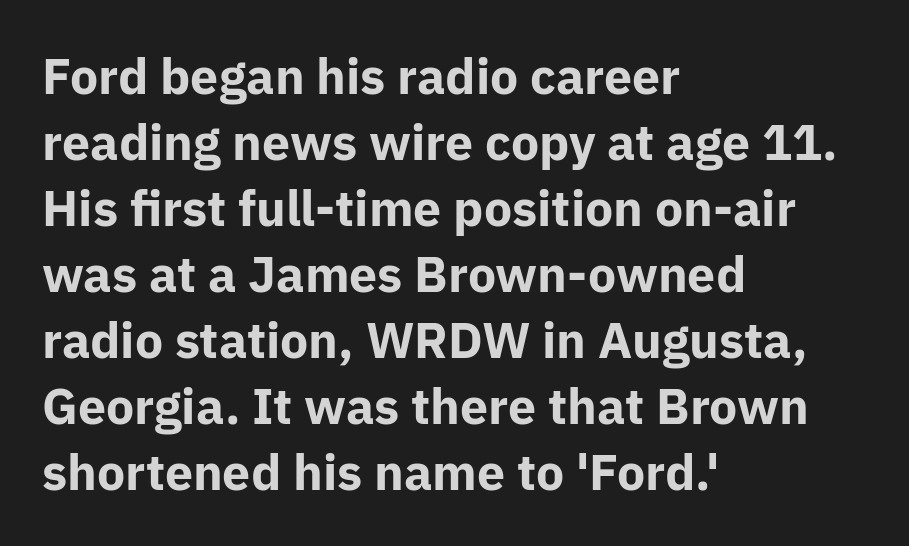
{"serif": "no", "italic": "no", "bold": "yes", "weight": "bold", "width": "normal", "stroke_contrast": "low", "x_height": "medium", "monospaced": "no", "underline": "no", "align": "left", "line_spacing": "normal", "line_spacing_ratio": 1.32, "letter_spacing": "normal", "letter_spacing_em": 0.0, "glyph_px": 50}
